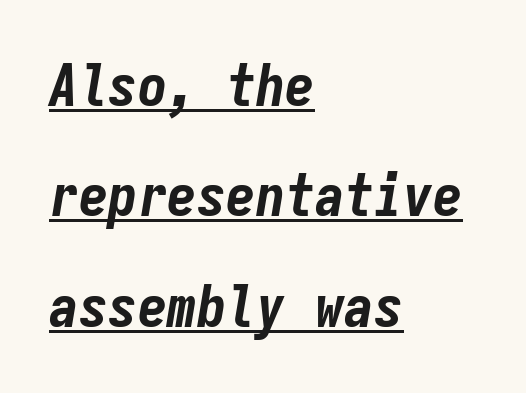
This sample has the even, mechanical cadence of fixed-width lettering. Nothing unusual about the tracking: characters are spaced as the font intends. A typographer would call this underscored text. Tall strokes in this sample are angled rather than plumb. The rag falls on the right side of this text block.
